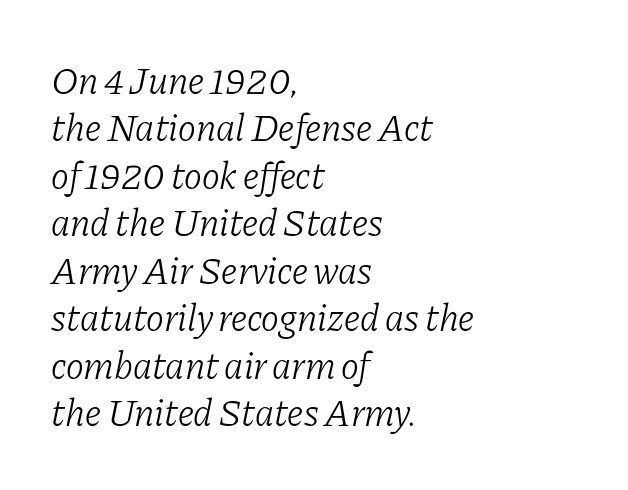
This sample uses plain, unmodified letter spacing. Do the characters align in a grid? No, the font is proportional. The leading is moderate, giving the passage an even texture. The text was rendered using a seriffed face with decorative stroke endings. The space beneath each line is pristine and unruled.
